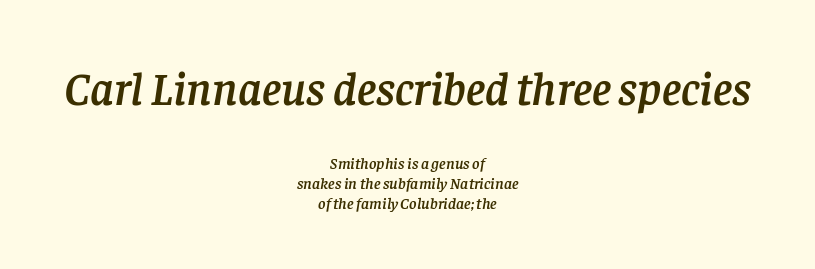
{"serif": "yes", "italic": "yes", "lean": "right", "slant_degrees": 8, "width": "normal", "stroke_contrast": "low", "x_height": "large", "monospaced": "no", "underline": "no", "align": "center", "line_spacing": "normal", "line_spacing_ratio": 1.26, "letter_spacing": "normal", "letter_spacing_em": 0.0, "larger_block": "first", "size_ratio": 2.94, "glyph_px": 47}
